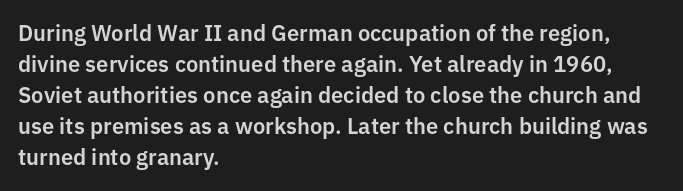
{"italic": "no", "underline": "no", "align": "left", "line_spacing": "normal", "line_spacing_ratio": 1.41, "letter_spacing": "normal", "letter_spacing_em": 0.0, "glyph_px": 22}
